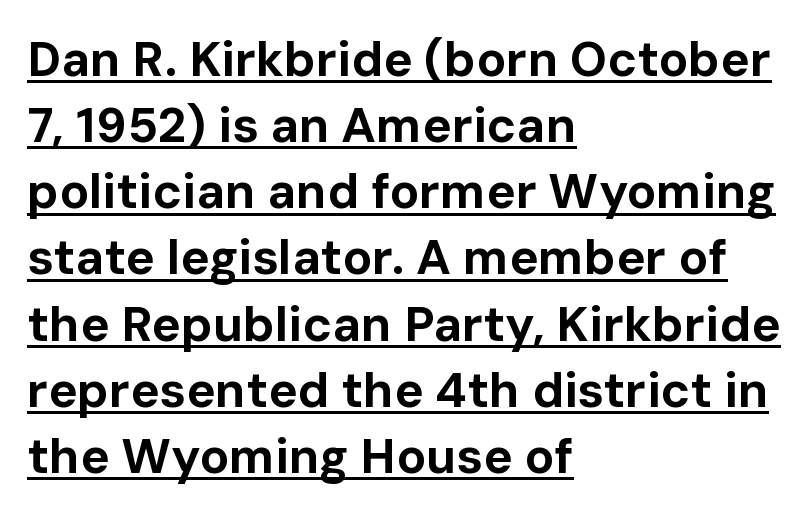
Q: Is the text bold? A: Yes.
Q: Is the text italic (slanted)? A: No, it is upright.
Q: Is the typeface a serif or a sans-serif typeface? A: Sans-serif.
Q: Is the text underlined? A: Yes.
Q: How is the paragraph aligned? A: Left-aligned.
Q: Is the spacing between letters normal or unusually wide? A: Normal.
Q: Is the spacing between lines tight, normal or loose? A: Normal.
Q: Width (condensed, normal, or wide)? A: Normal.
Q: Stroke contrast? A: Low.
Q: x-height? A: Medium.
Q: Monospaced? A: No.
